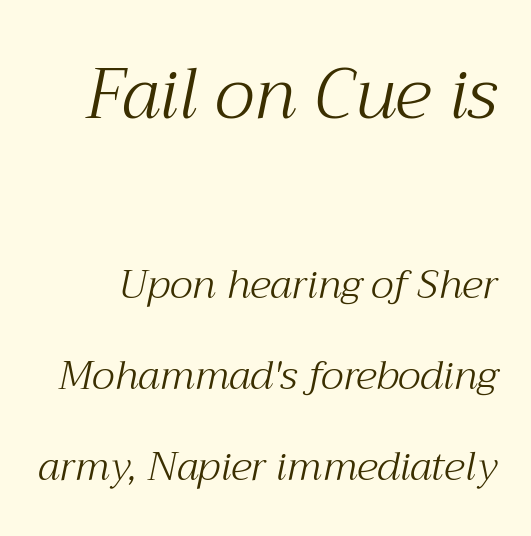
{"serif": "yes", "italic": "yes", "lean": "right", "slant_degrees": 12, "bold": "no", "weight": "light", "width": "normal", "stroke_contrast": "medium", "x_height": "medium", "monospaced": "no", "underline": "no", "line_spacing": "loose", "line_spacing_ratio": 2.28, "letter_spacing": "normal", "letter_spacing_em": 0.0, "larger_block": "first", "size_ratio": 1.75, "glyph_px": 70}
